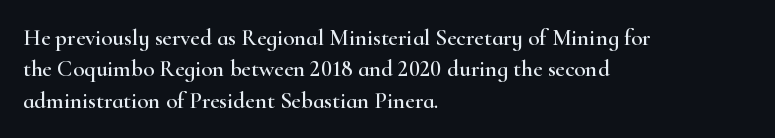
{"italic": "no", "underline": "no", "align": "left", "line_spacing": "normal", "line_spacing_ratio": 1.36, "letter_spacing": "normal", "letter_spacing_em": 0.0, "glyph_px": 23}
